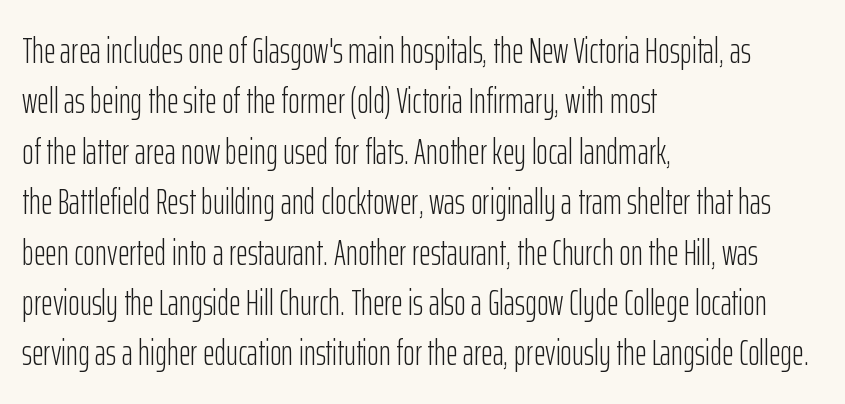
Unmarked baselines from the first word to the last. In terms of letterspacing, this is plain default setting. The characters are drawn with everyday or finer stroke widths. The face used here is proportionally spaced, like ordinary book or web type.
